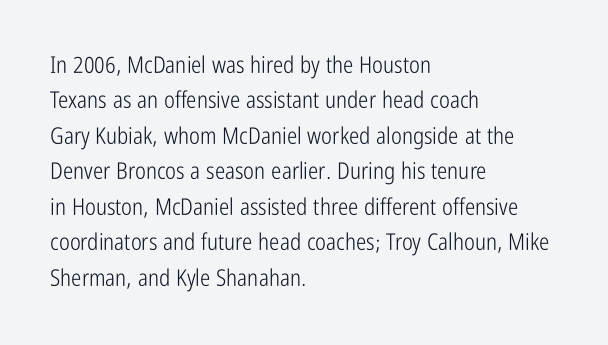
{"italic": "no", "bold": "no", "underline": "no", "align": "left", "line_spacing": "normal", "line_spacing_ratio": 1.54, "letter_spacing": "normal", "letter_spacing_em": 0.0, "glyph_px": 23}
